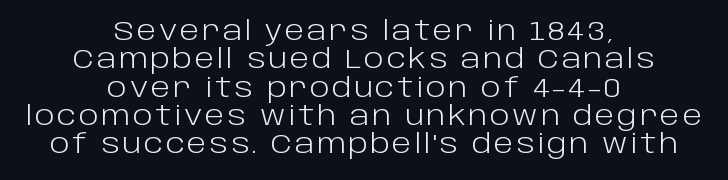
Q: Is the text bold? A: No.
Q: Is the text italic (slanted)? A: No, it is upright.
Q: Is the text underlined? A: No.
Q: How is the paragraph aligned? A: Centered.
Q: Is the spacing between lines tight, normal or loose? A: Tight.
